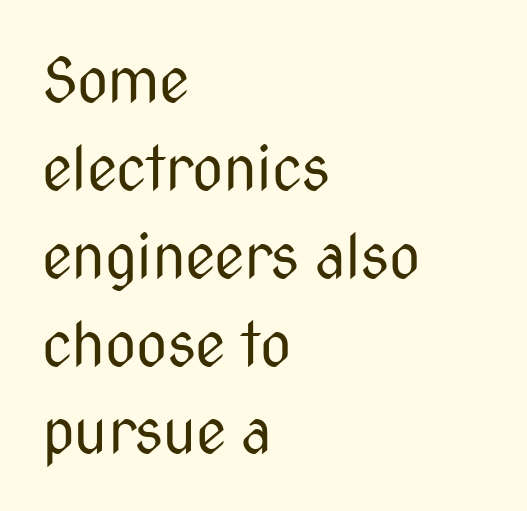
The image shows 61 px regular-weight, condensed sans-serif type, upright; set left-aligned, normal line spacing (1.44x), normal letter spacing, not underlined; medium stroke contrast and a medium x-height.
